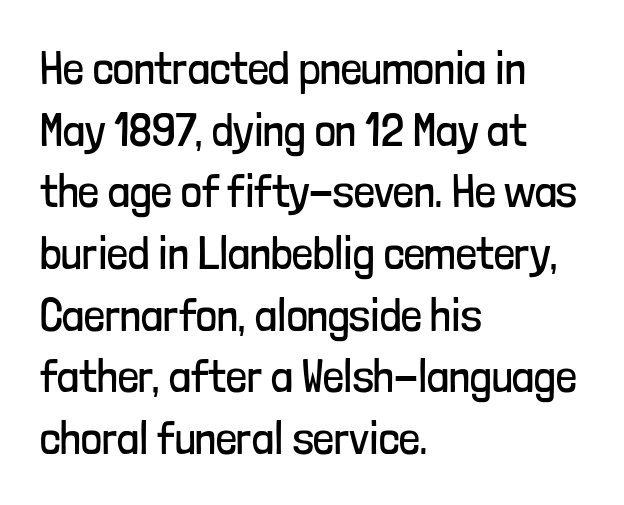
The image shows 46 px regular-weight, condensed sans-serif type, upright; set left-aligned, normal line spacing (1.34x), normal letter spacing, not underlined; low stroke contrast and a medium x-height.
